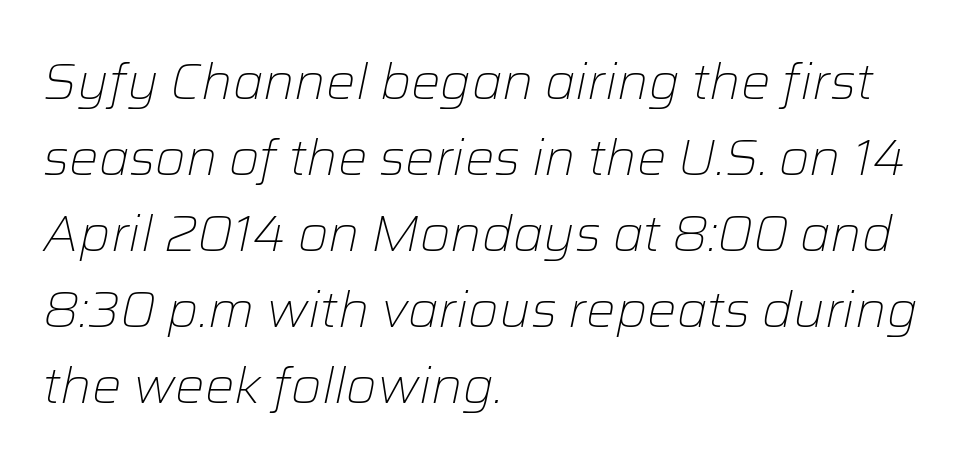
The image shows 49 px light type, italic (leaning right); set left-aligned, normal line spacing (1.55x), normal letter spacing, not underlined; low stroke contrast and a medium x-height.
